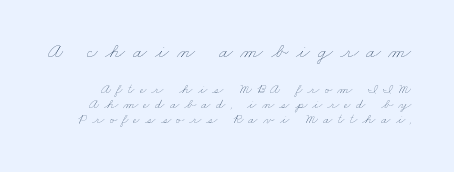
The image shows 21 px text type; set tight line spacing (1.09x), unusually wide letter spacing (+0.36 em), not underlined; the first (top) block is 1.5x larger.
